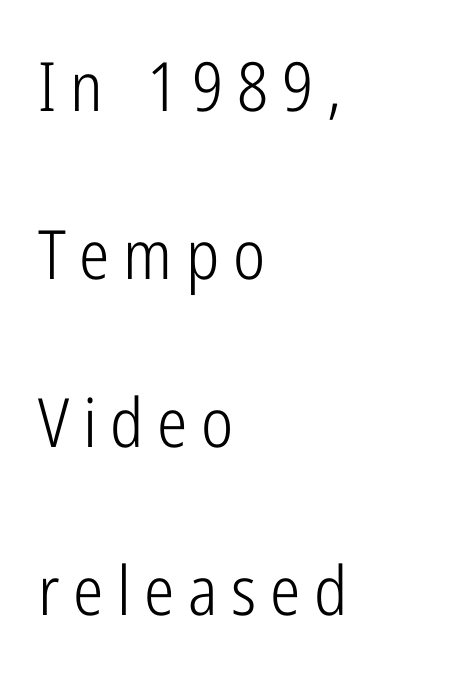
The image shows 68 px light, condensed sans-serif type, upright; set left-aligned, loose line spacing (2.47x), unusually wide letter spacing (+0.2 em), not underlined; low stroke contrast and a medium x-height.
